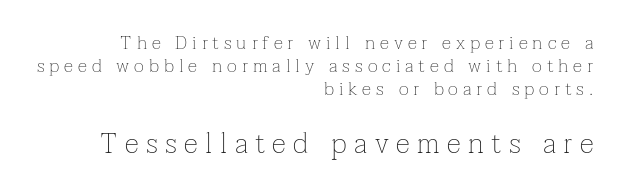
Q: Is the text bold? A: No.
Q: Is the text italic (slanted)? A: No, it is upright.
Q: Is the typeface a serif or a sans-serif typeface? A: Serif.
Q: Is the text underlined? A: No.
Q: How is the paragraph aligned? A: Right-aligned.
Q: Is the spacing between letters normal or unusually wide? A: Unusually wide.
Q: Which block of text is set in a larger size, the first (top) or the second (bottom)? A: The second (bottom) one.
Q: Width (condensed, normal, or wide)? A: Normal.
Q: Stroke contrast? A: Low.
Q: x-height? A: Medium.
Q: Monospaced? A: No.
